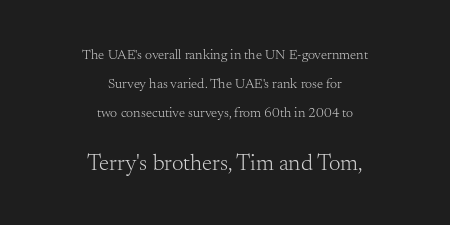
Reading down the column, the eye jumps a long way to each next line. Rendered with straight, roman letterforms. Tracking value appears to be zero — textbook default spacing. Stroke mass is kept to a normal reading level or below. This rendering features lettering with no underline.
